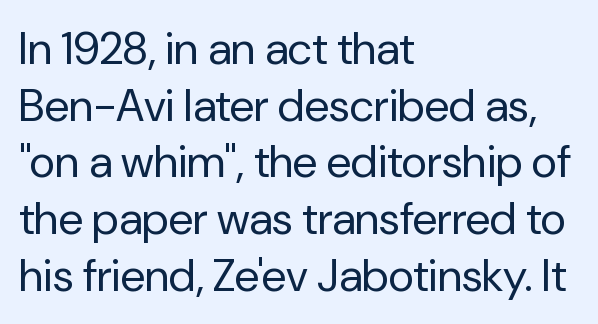
{"serif": "no", "italic": "no", "bold": "no", "weight": "regular", "width": "normal", "stroke_contrast": "low", "x_height": "medium", "monospaced": "no", "underline": "no", "align": "left", "line_spacing": "normal", "line_spacing_ratio": 1.26, "letter_spacing": "normal", "letter_spacing_em": 0.0, "glyph_px": 45}
